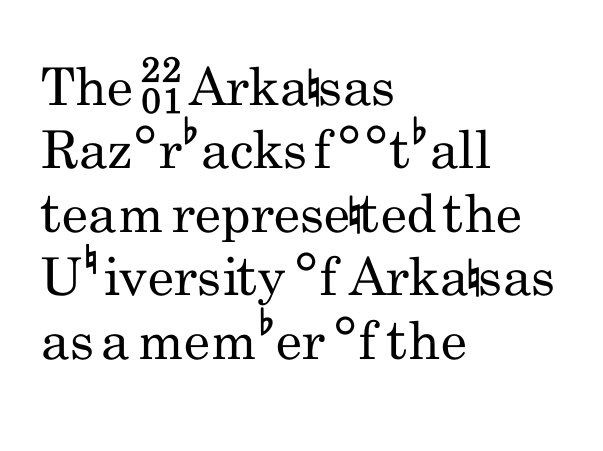
These lines were composed using upright roman letters. Serif or sans? Sans — the stroke terminals are bare. These lines are rendered in a variable-pitch font. Short note: letters normally spaced.
